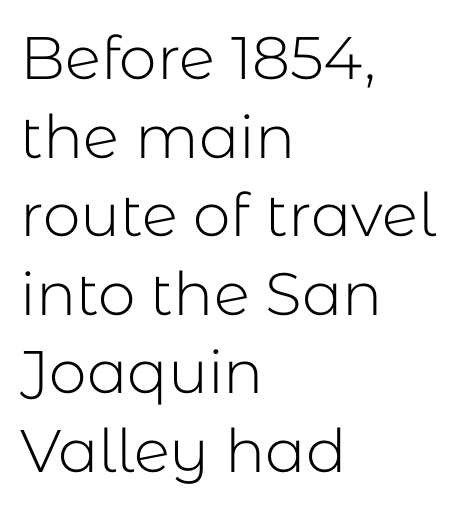
Q: Is the text bold? A: No.
Q: Is the text italic (slanted)? A: No, it is upright.
Q: Is the typeface a serif or a sans-serif typeface? A: Sans-serif.
Q: Is the text underlined? A: No.
Q: How is the paragraph aligned? A: Left-aligned.
Q: Is the spacing between letters normal or unusually wide? A: Normal.
Q: Is the spacing between lines tight, normal or loose? A: Normal.
Q: Width (condensed, normal, or wide)? A: Normal.
Q: Stroke contrast? A: Low.
Q: x-height? A: Medium.
Q: Monospaced? A: No.
